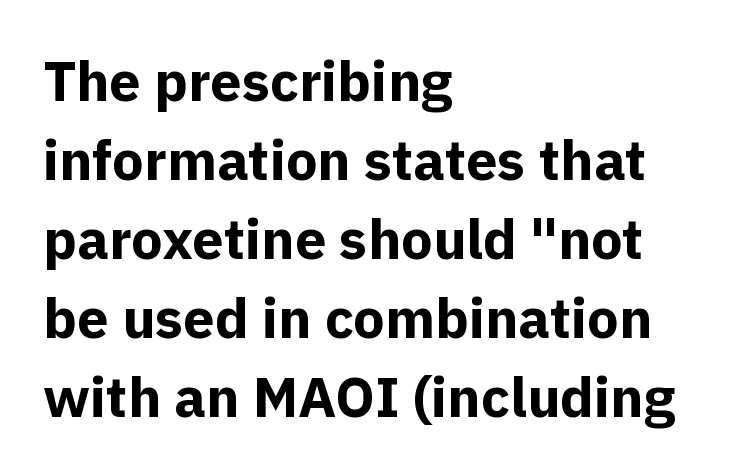
{"serif": "no", "italic": "no", "bold": "yes", "weight": "bold", "width": "normal", "x_height": "medium", "monospaced": "no", "underline": "no", "align": "left", "line_spacing": "normal", "line_spacing_ratio": 1.41, "letter_spacing": "normal", "letter_spacing_em": 0.0, "glyph_px": 56}
